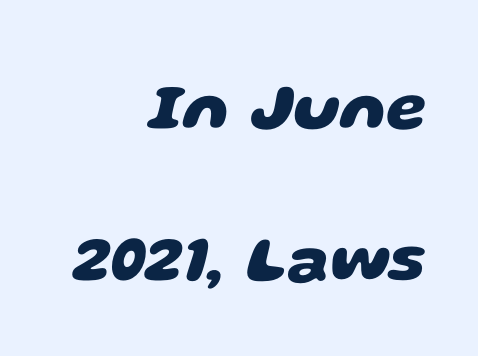
Descender tails drop into unmarked territory. Is the type bold? Yes — the strokes are clearly thick and heavy. Here the glyphs are tracked normally, forming tight word shapes. Students, observe: this is what heavily led, spacious text looks like.
